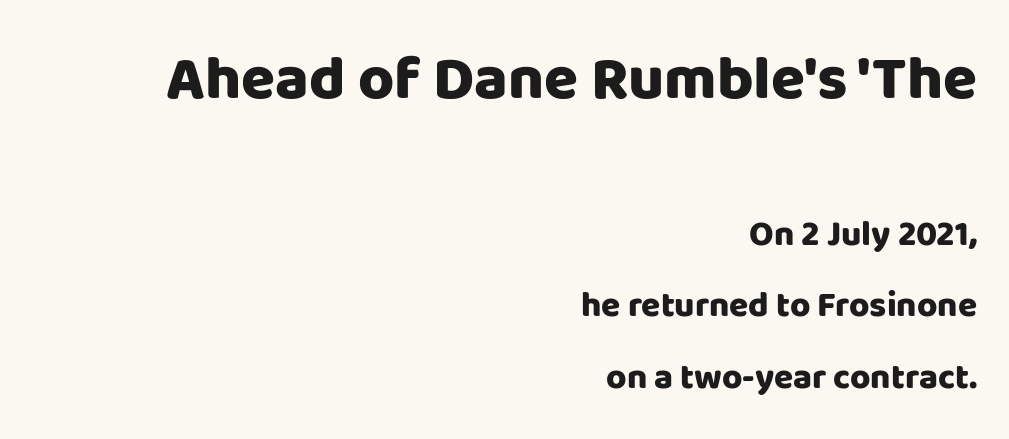
{"serif": "no", "italic": "no", "bold": "yes", "weight": "heavy", "width": "normal", "stroke_contrast": "low", "x_height": "large", "monospaced": "no", "underline": "no", "align": "right", "line_spacing": "loose", "line_spacing_ratio": 2.04, "letter_spacing": "normal", "letter_spacing_em": 0.0, "larger_block": "first", "size_ratio": 1.77, "glyph_px": 62}
